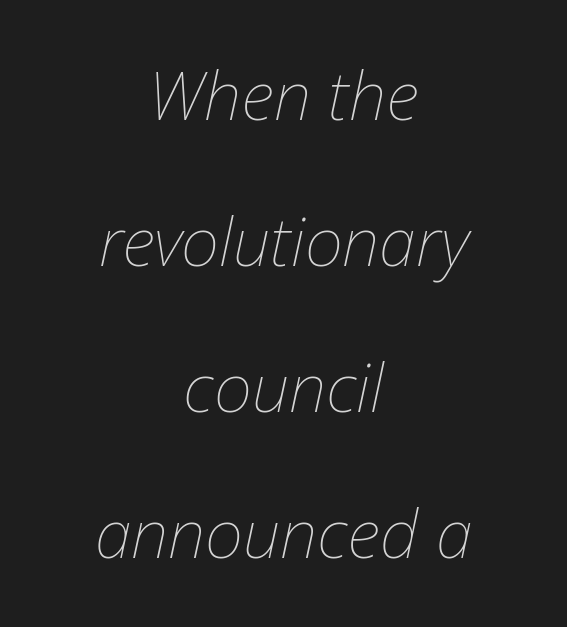
{"italic": "yes", "lean": "right", "slant_degrees": 12, "bold": "no", "weight": "thin", "width": "normal", "stroke_contrast": "low", "x_height": "medium", "monospaced": "no", "underline": "no", "align": "center", "line_spacing": "loose", "line_spacing_ratio": 2.18, "letter_spacing": "normal", "letter_spacing_em": 0.0, "glyph_px": 67}
